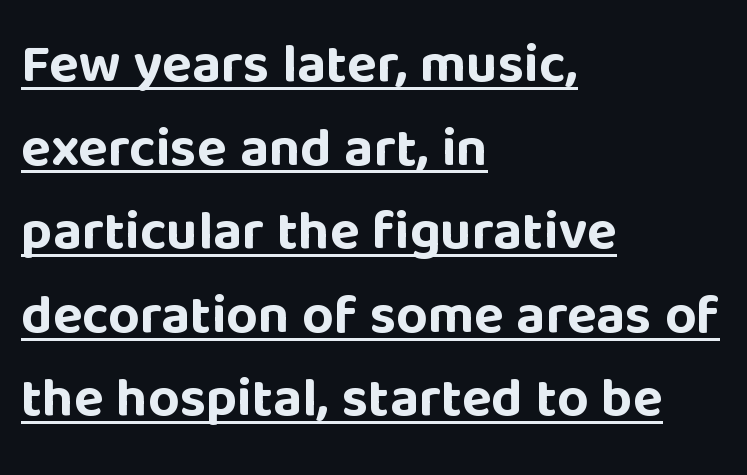
The image shows 55 px bold sans-serif type, upright; set left-aligned, normal line spacing (1.52x), normal letter spacing, underlined; low stroke contrast and a large x-height.
